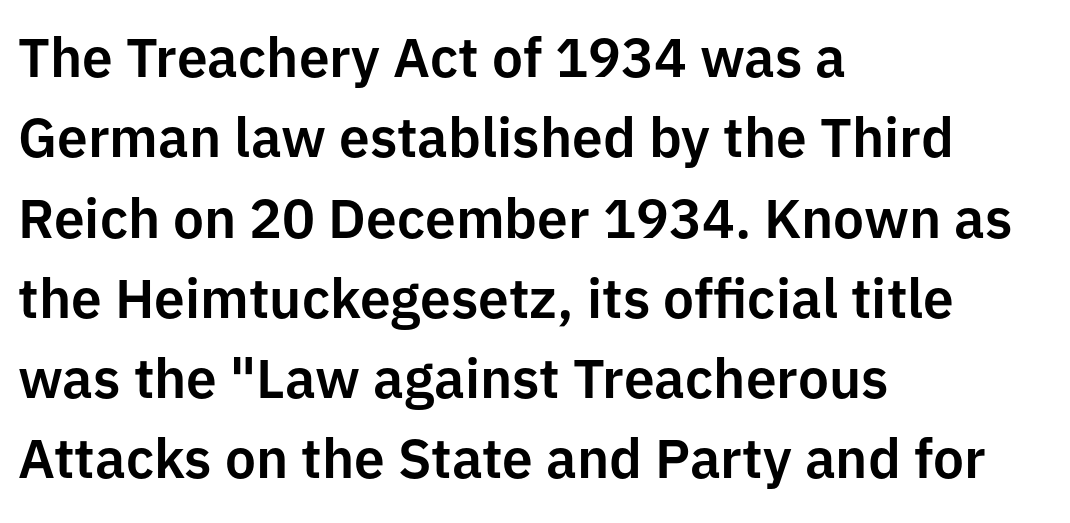
{"serif": "no", "italic": "no", "width": "normal", "stroke_contrast": "low", "x_height": "medium", "monospaced": "no", "underline": "no", "align": "left", "line_spacing": "normal", "line_spacing_ratio": 1.46, "letter_spacing": "normal", "letter_spacing_em": 0.0, "glyph_px": 55}
